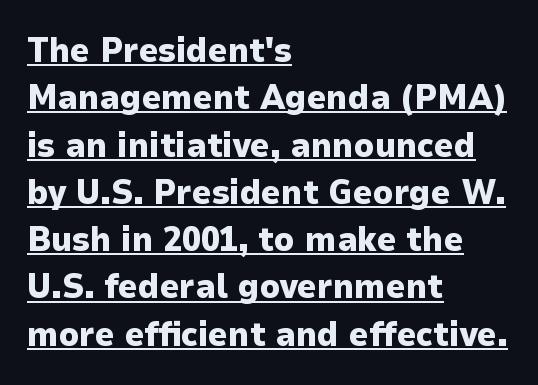
Q: Is the text bold? A: Yes.
Q: Is the text italic (slanted)? A: No, it is upright.
Q: Is the typeface a serif or a sans-serif typeface? A: Sans-serif.
Q: Is the text underlined? A: Yes.
Q: How is the paragraph aligned? A: Left-aligned.
Q: Is the spacing between letters normal or unusually wide? A: Normal.
Q: Is the spacing between lines tight, normal or loose? A: Normal.
Q: Width (condensed, normal, or wide)? A: Normal.
Q: Stroke contrast? A: Low.
Q: x-height? A: Medium.
Q: Monospaced? A: No.
